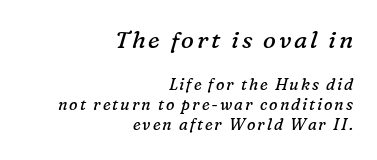
{"italic": "yes", "lean": "right", "slant_degrees": 16, "bold": "no", "underline": "no", "align": "right", "line_spacing": "normal", "line_spacing_ratio": 1.27, "larger_block": "first", "size_ratio": 1.5, "glyph_px": 24}
